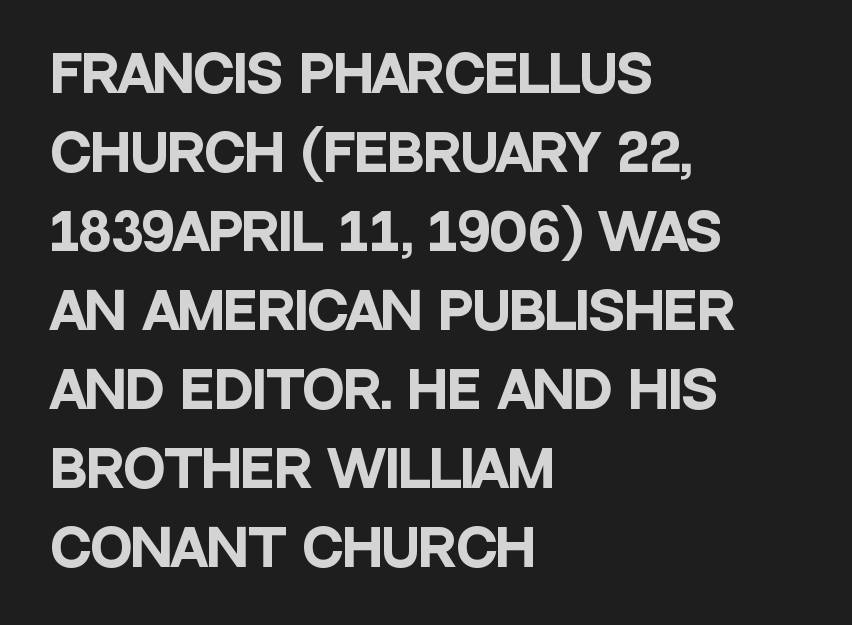
Q: Is the text bold? A: Yes.
Q: Is the text italic (slanted)? A: No, it is upright.
Q: Is the typeface a serif or a sans-serif typeface? A: Sans-serif.
Q: Is the text underlined? A: No.
Q: How is the paragraph aligned? A: Left-aligned.
Q: Is the spacing between letters normal or unusually wide? A: Normal.
Q: Is the spacing between lines tight, normal or loose? A: Normal.
Q: Width (condensed, normal, or wide)? A: Condensed.
Q: Stroke contrast? A: Low.
Q: x-height? A: Large.
Q: Monospaced? A: No.
